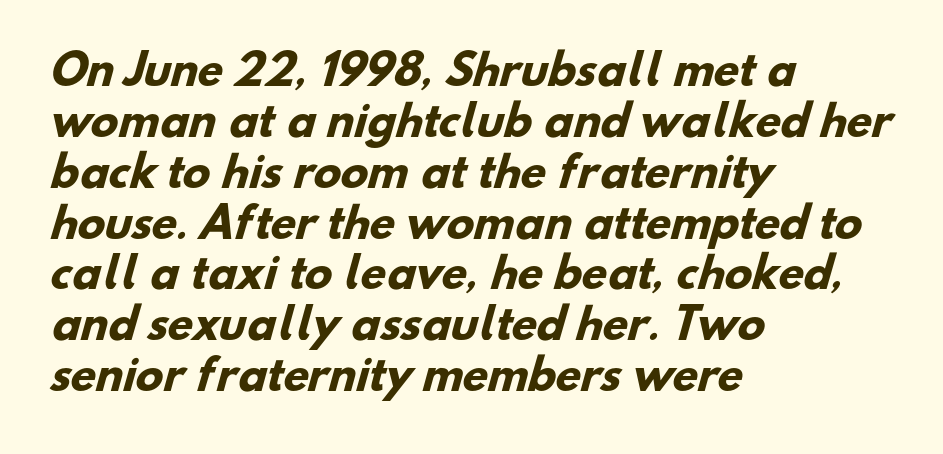
{"serif": "no", "bold": "yes", "weight": "heavy", "width": "normal", "stroke_contrast": "low", "x_height": "small", "monospaced": "no", "underline": "no", "align": "left", "line_spacing_ratio": 1.24, "letter_spacing": "normal", "letter_spacing_em": 0.0, "glyph_px": 41}
